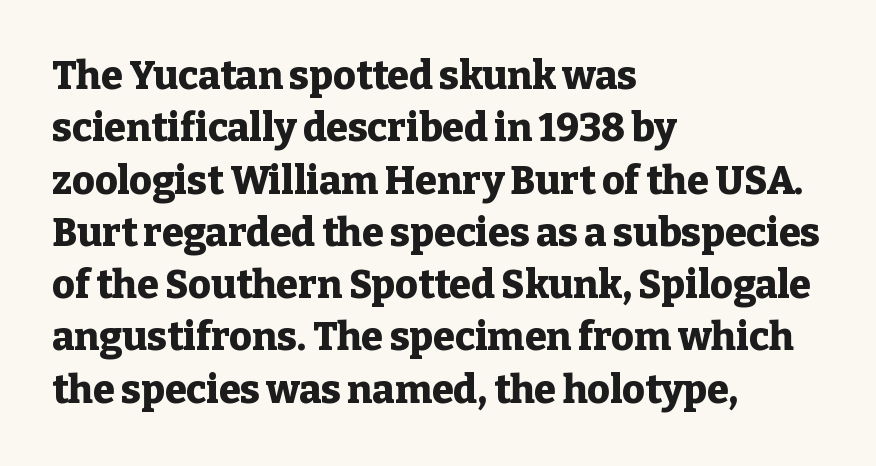
The leading is moderate, giving the passage an even texture. Check where the strokes stop: tiny serifs finish them off. You can tell it's not italic because the verticals are truly vertical. Spacing verdict: proportional, widths tailored to each character. Words float on clear page, feet unadorned.
